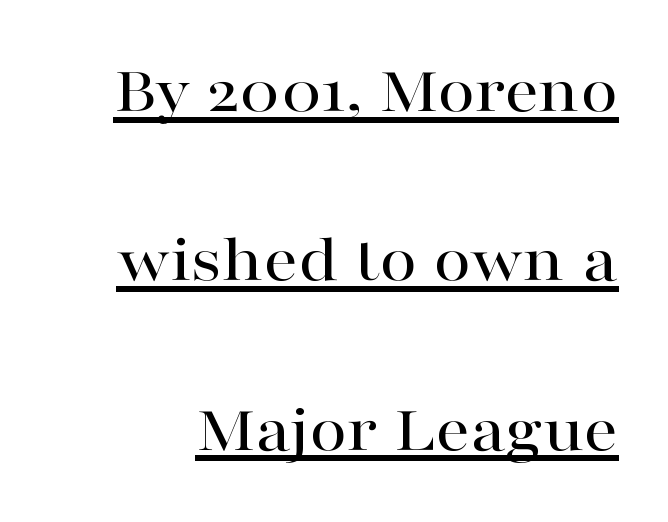
The image shows 68 px wide serif type, upright; set loose line spacing (2.49x), normal letter spacing, underlined; high stroke contrast and a medium x-height.
